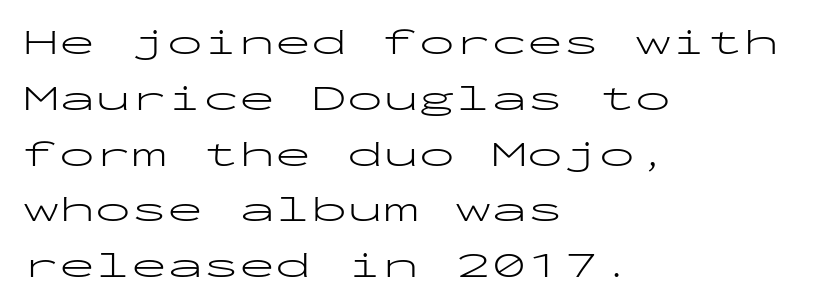
Horizontal alignment here is leftward, the default for most running prose. The passage shown has conventional tracking throughout. Evenly set lines give the paragraph a standard silhouette. Compared with a typical body face, this is equally light or lighter still. Typographically, this falls in the sans-serif category.
